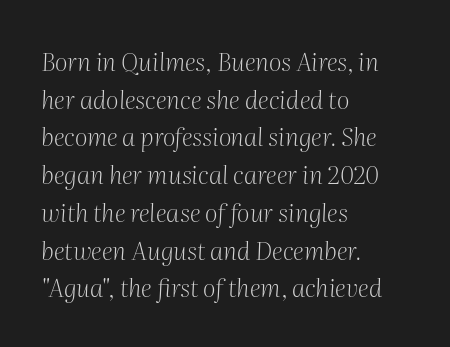
Q: Is the text bold? A: No.
Q: Is the text italic (slanted)? A: Yes, it leans right by about 2 degrees.
Q: Is the text underlined? A: No.
Q: How is the paragraph aligned? A: Left-aligned.
Q: Is the spacing between letters normal or unusually wide? A: Normal.
Q: Is the spacing between lines tight, normal or loose? A: Normal.
